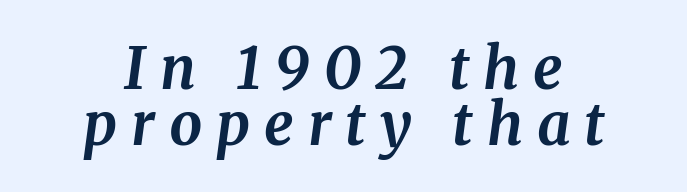
The image shows 58 px bold serif type, italic (leaning right); set centered, tight line spacing (0.96x), unusually wide letter spacing (+0.24 em), not underlined; medium stroke contrast and a medium x-height.
